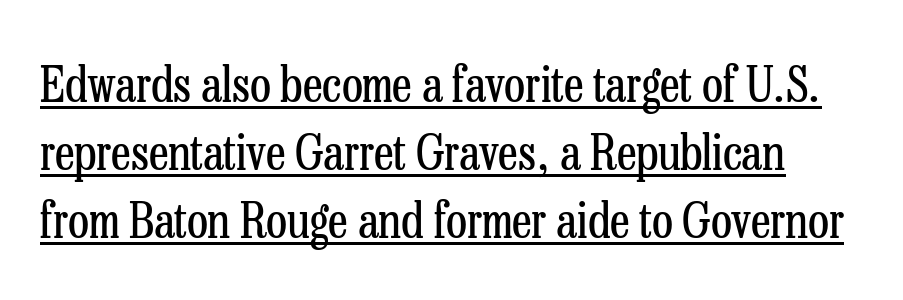
The face used here is seriffed, in the tradition of book romans. The strokes are not fattened; the text isn't bold. Ascenders rise straight up at ninety degrees. Like a heading marked for emphasis, these lines bear an underscore. Regarding leading, the lines here are spaced in the standard way.
